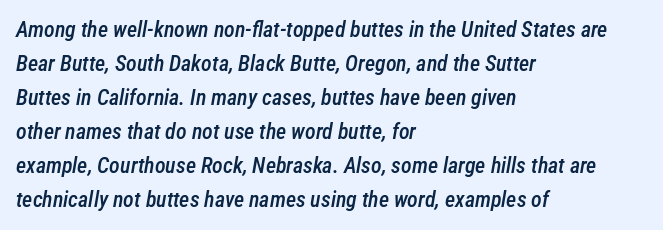
{"italic": "yes", "lean": "right", "slant_degrees": 12, "bold": "semi", "underline": "no", "align": "left", "line_spacing": "normal", "line_spacing_ratio": 1.55, "letter_spacing": "normal", "letter_spacing_em": 0.0, "glyph_px": 22}
